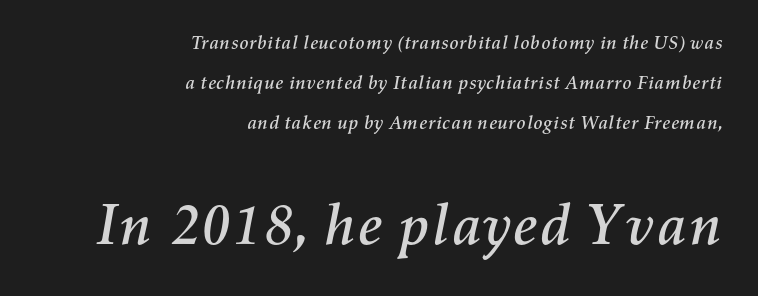
Q: Is the text italic (slanted)? A: Yes, it leans right by about 11 degrees.
Q: Is the text underlined? A: No.
Q: How is the paragraph aligned? A: Right-aligned.
Q: Is the spacing between letters normal or unusually wide? A: Normal.
Q: Is the spacing between lines tight, normal or loose? A: Loose.
Q: Which block of text is set in a larger size, the first (top) or the second (bottom)? A: The second (bottom) one.
Q: Width (condensed, normal, or wide)? A: Normal.
Q: Stroke contrast? A: Medium.
Q: x-height? A: Medium.
Q: Monospaced? A: No.
